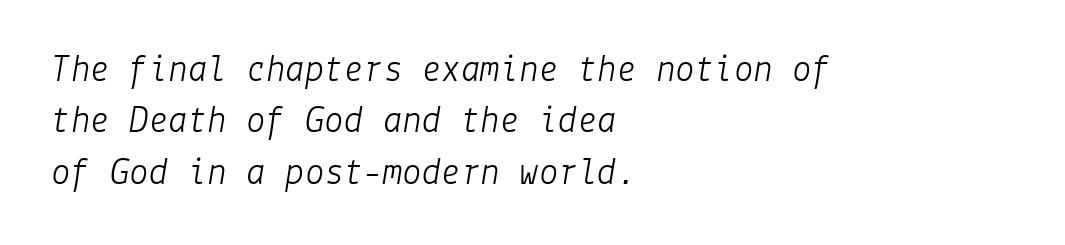
The image shows 39 px light type, italic (leaning right); set left-aligned, normal line spacing (1.32x), normal letter spacing, not underlined; low stroke contrast and a medium x-height.
